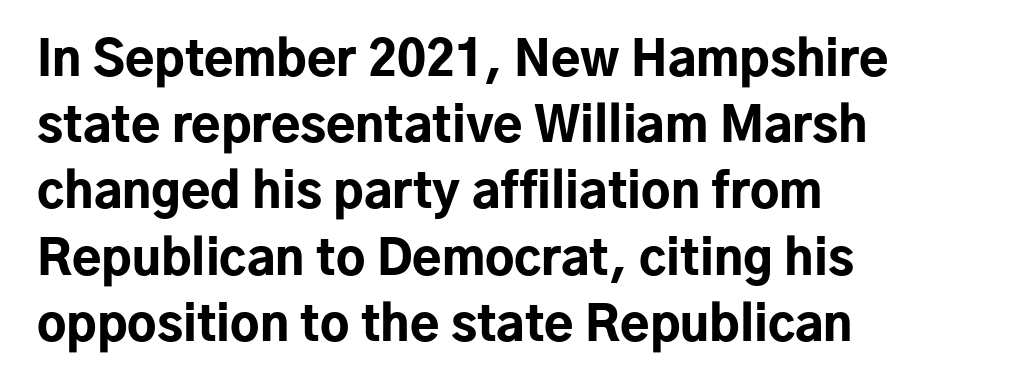
The image shows 48 px bold sans-serif type, upright; set left-aligned, normal line spacing (1.38x), normal letter spacing, not underlined; low stroke contrast and a medium x-height.
